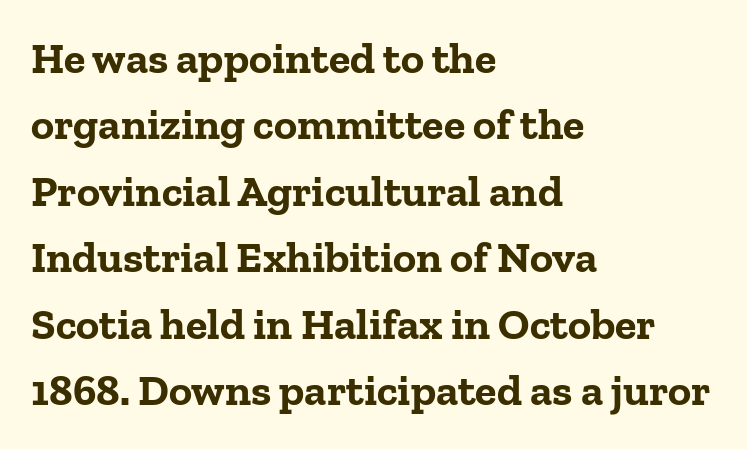
{"serif": "yes", "italic": "no", "bold": "yes", "weight": "bold", "width": "normal", "stroke_contrast": "low", "x_height": "medium", "monospaced": "no", "underline": "no", "align": "left", "line_spacing": "normal", "line_spacing_ratio": 1.51, "letter_spacing": "normal", "letter_spacing_em": 0.0, "glyph_px": 44}
